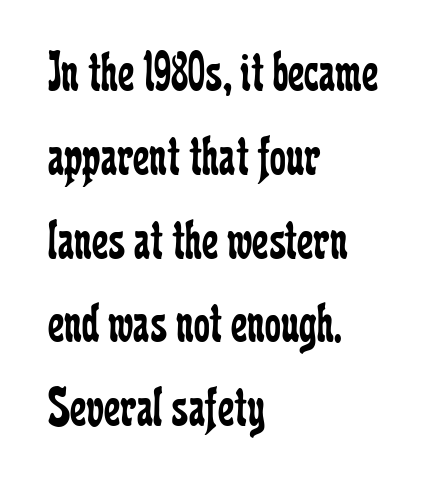
Q: Is the text bold? A: No.
Q: Is the text italic (slanted)? A: No, it is upright.
Q: Is the typeface a serif or a sans-serif typeface? A: Serif.
Q: Is the text underlined? A: No.
Q: How is the paragraph aligned? A: Left-aligned.
Q: Is the spacing between letters normal or unusually wide? A: Normal.
Q: Is the spacing between lines tight, normal or loose? A: Normal.
Q: Width (condensed, normal, or wide)? A: Condensed.
Q: Stroke contrast? A: Low.
Q: x-height? A: Medium.
Q: Monospaced? A: No.
